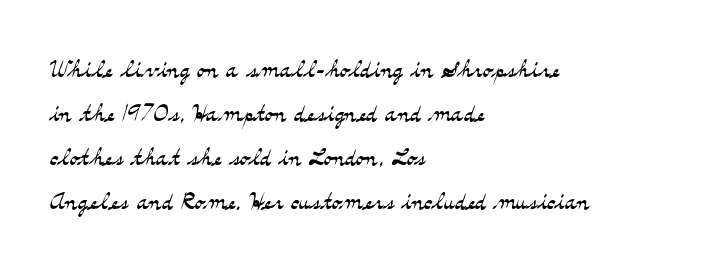
{"serif": "yes", "bold": "no", "weight": "light", "width": "wide", "stroke_contrast": "medium", "x_height": "small", "monospaced": "no", "underline": "no", "align": "left", "line_spacing": "normal", "line_spacing_ratio": 1.38, "letter_spacing": "normal", "letter_spacing_em": 0.0, "glyph_px": 32}
